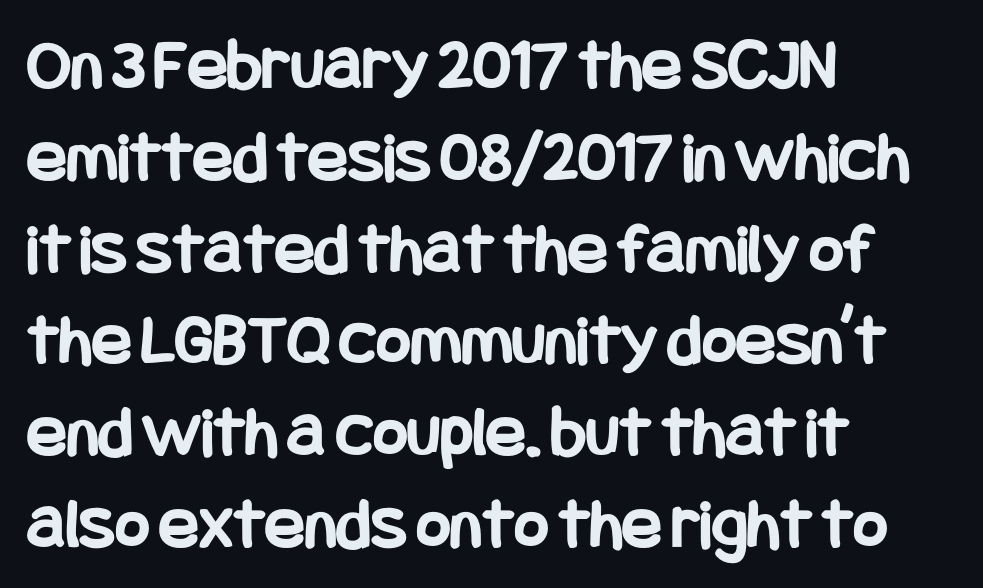
{"serif": "no", "italic": "no", "bold": "yes", "weight": "bold", "width": "condensed", "stroke_contrast": "low", "x_height": "large", "underline": "no", "align": "left", "line_spacing_ratio": 1.24, "letter_spacing": "normal", "letter_spacing_em": 0.0, "glyph_px": 74}
